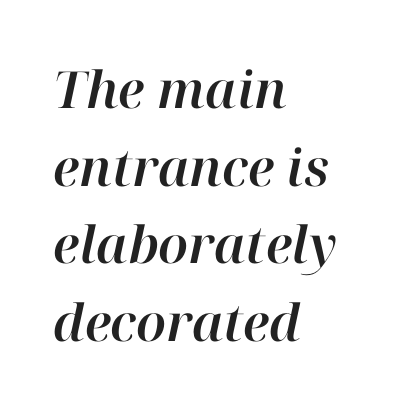
Q: Is the text italic (slanted)? A: Yes, it leans right by about 12 degrees.
Q: Is the text underlined? A: No.
Q: How is the paragraph aligned? A: Left-aligned.
Q: Is the spacing between letters normal or unusually wide? A: Normal.
Q: Is the spacing between lines tight, normal or loose? A: Normal.
Q: Width (condensed, normal, or wide)? A: Normal.
Q: Stroke contrast? A: High.
Q: x-height? A: Medium.
Q: Monospaced? A: No.
